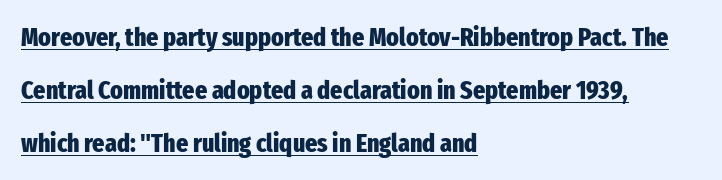
{"italic": "no", "bold": "yes", "underline": "yes", "align": "left", "line_spacing": "loose", "line_spacing_ratio": 2.03, "letter_spacing": "normal", "letter_spacing_em": 0.0, "glyph_px": 26}
